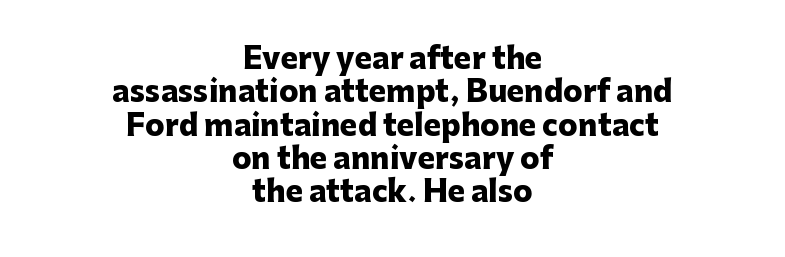
{"serif": "no", "italic": "no", "bold": "yes", "weight": "heavy", "width": "normal", "stroke_contrast": "low", "x_height": "medium", "monospaced": "no", "underline": "no", "align": "center", "line_spacing": "tight", "line_spacing_ratio": 1.15, "letter_spacing": "normal", "letter_spacing_em": 0.0, "glyph_px": 29}
